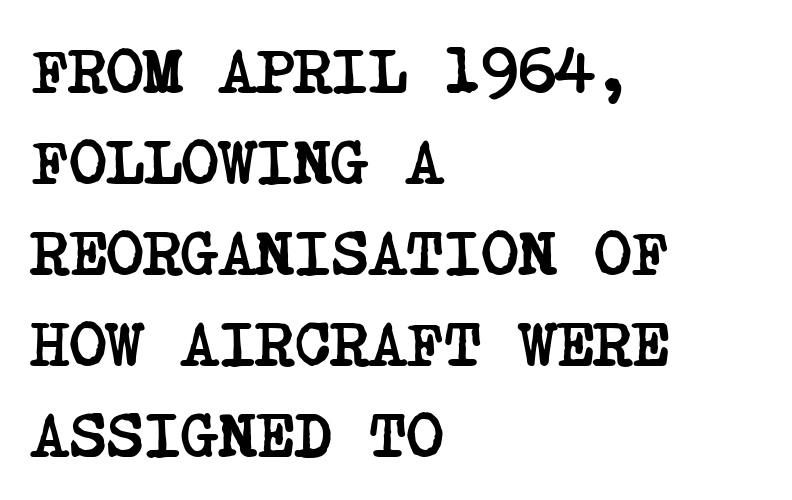
Rows of type keep a routine distance in the vertical direction. Has an underline been added? It has not. Strong, thick strokes mark this as bold type. Serifs: yes, visible at the terminals of the letterforms.
